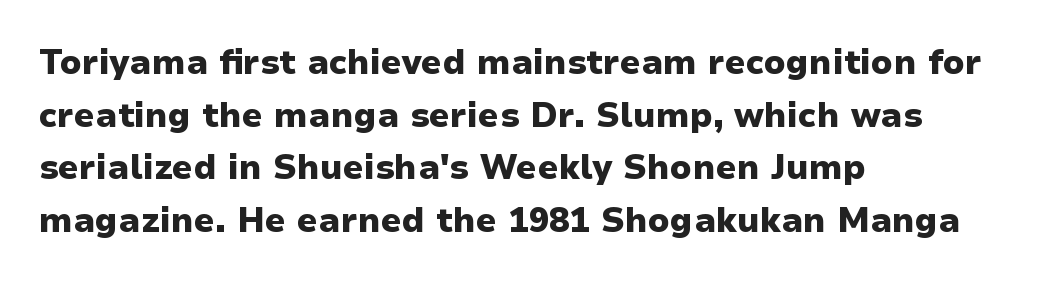
Q: Is the text bold? A: Yes.
Q: Is the text italic (slanted)? A: No, it is upright.
Q: Is the typeface a serif or a sans-serif typeface? A: Sans-serif.
Q: Is the text underlined? A: No.
Q: How is the paragraph aligned? A: Left-aligned.
Q: Is the spacing between letters normal or unusually wide? A: Normal.
Q: Is the spacing between lines tight, normal or loose? A: Normal.
Q: Width (condensed, normal, or wide)? A: Normal.
Q: Stroke contrast? A: Low.
Q: x-height? A: Medium.
Q: Monospaced? A: No.
